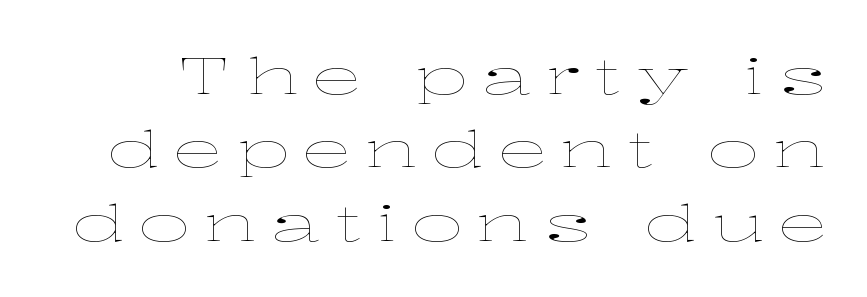
The image shows 50 px thin, wide type, upright; set normal line spacing (1.47x), unusually wide letter spacing (+0.29 em), not underlined; low stroke contrast and a medium x-height.
